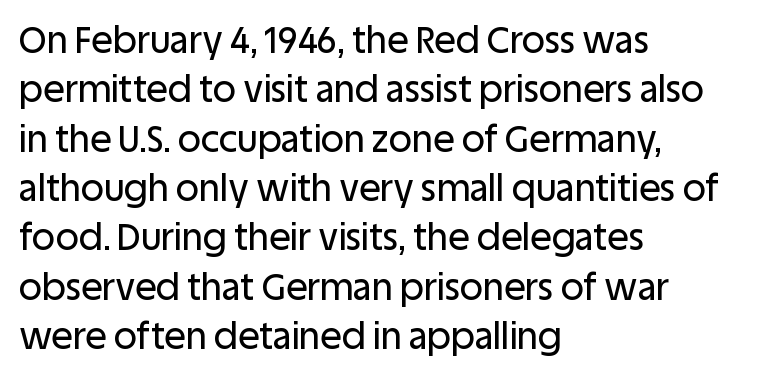
A roman cut, with each character standing at attention. The letterforms sit shoulder to shoulder at normal distance. The string is rendered with underlining switched off. The font family rendered here belongs to the sans-serif group. Leftover space on each line is placed entirely after the last word. Note the varied advance widths — an 'i' is clearly narrower than an 'm'.
